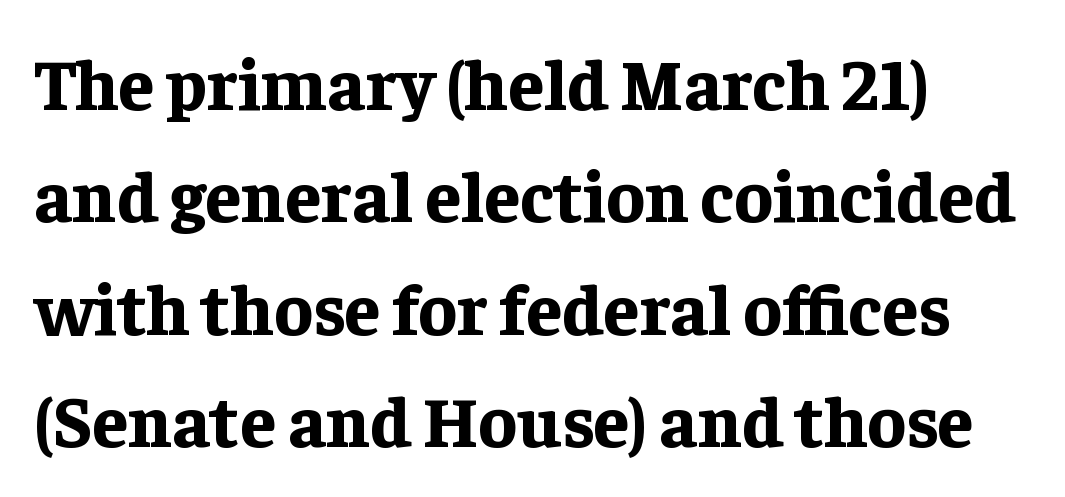
The image shows 72 px bold serif type, upright; set left-aligned, normal line spacing (1.56x), normal letter spacing, not underlined; low stroke contrast and a medium x-height.
